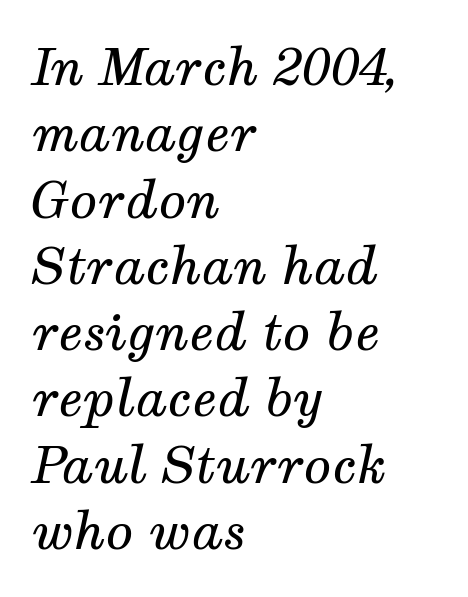
{"serif": "yes", "italic": "yes", "lean": "right", "slant_degrees": 12, "bold": "no", "weight": "regular", "width": "normal", "stroke_contrast": "medium", "x_height": "medium", "monospaced": "no", "underline": "no", "align": "left", "line_spacing": "normal", "line_spacing_ratio": 1.3, "letter_spacing": "normal", "letter_spacing_em": 0.0, "glyph_px": 51}
